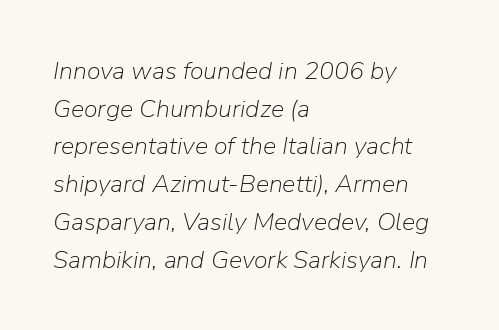
Q: Is the text bold? A: No.
Q: Is the text italic (slanted)? A: Yes, it leans right by about 9 degrees.
Q: Is the text underlined? A: No.
Q: How is the paragraph aligned? A: Left-aligned.
Q: Is the spacing between letters normal or unusually wide? A: Normal.
Q: Is the spacing between lines tight, normal or loose? A: Normal.
